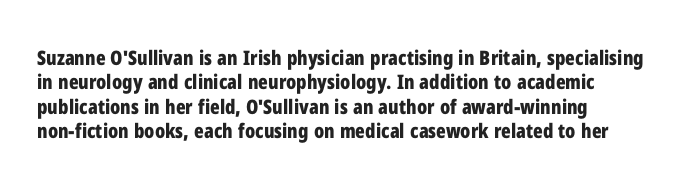
The image shows 20 px bold type, upright; set line spacing 1.22x, normal letter spacing, not underlined.
